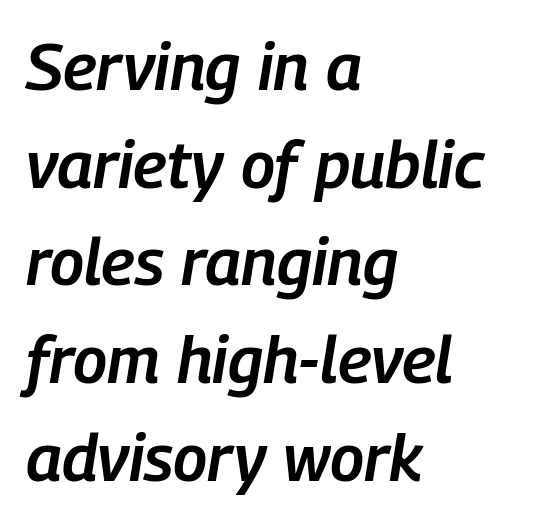
{"italic": "yes", "lean": "right", "slant_degrees": 9, "bold": "semi", "weight": "semibold", "width": "condensed", "stroke_contrast": "low", "x_height": "medium", "monospaced": "no", "underline": "no", "align": "left", "line_spacing": "normal", "line_spacing_ratio": 1.48, "letter_spacing": "normal", "letter_spacing_em": 0.0, "glyph_px": 66}
